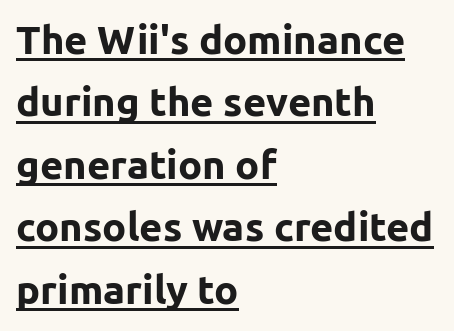
The image shows 40 px bold sans-serif type, upright; set left-aligned, normal line spacing (1.56x), normal letter spacing, underlined; low stroke contrast and a medium x-height.
